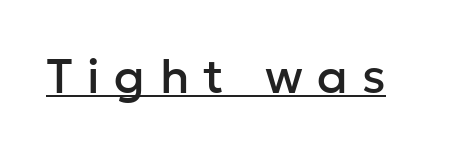
The image shows 48 px sans-serif type, upright; set unusually wide letter spacing (+0.3 em), underlined; low stroke contrast and a medium x-height.
